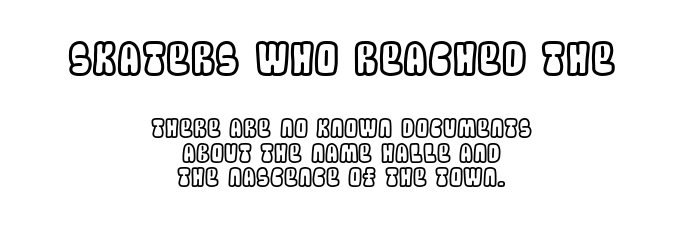
Note: larger setting up top, smaller setting below. The baseline area is clear. Line starts and ends both wander, symmetrically. Look at the tracking — it's just the regular setting, nothing added. You could not count columns in this text — the font is proportionally spaced. Leading is clearly below the norm, producing a dense column.
